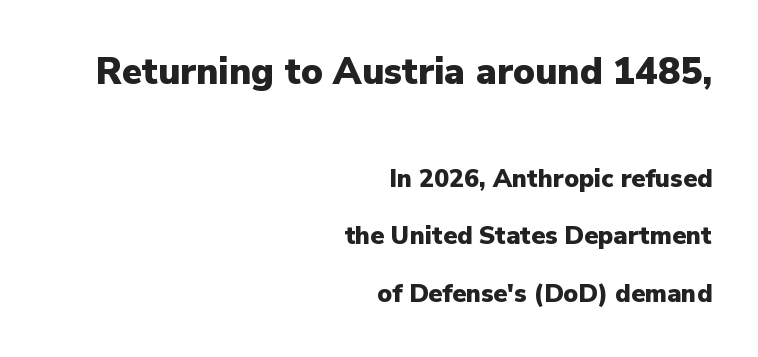
Q: Is the text bold? A: Yes.
Q: Is the text italic (slanted)? A: No, it is upright.
Q: Is the typeface a serif or a sans-serif typeface? A: Sans-serif.
Q: Is the text underlined? A: No.
Q: How is the paragraph aligned? A: Right-aligned.
Q: Is the spacing between letters normal or unusually wide? A: Normal.
Q: Is the spacing between lines tight, normal or loose? A: Loose.
Q: Which block of text is set in a larger size, the first (top) or the second (bottom)? A: The first (top) one.
Q: Width (condensed, normal, or wide)? A: Normal.
Q: Stroke contrast? A: Low.
Q: x-height? A: Medium.
Q: Monospaced? A: No.
